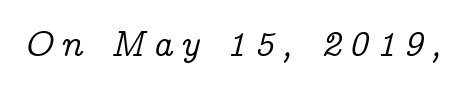
Quick note: italic. Clear beneath every line of the passage. There is plenty of visible air inserted between adjacent glyphs. The letters advance in unequal steps, a hallmark of proportional type. The glyphs in this specimen are seriffed.
